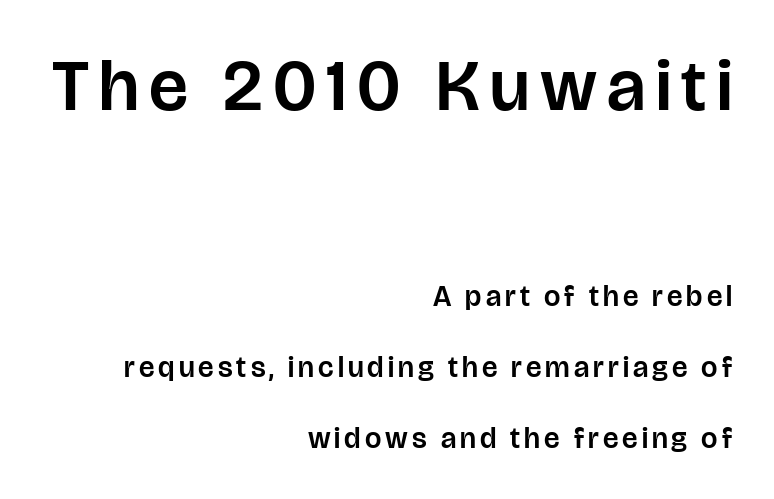
Q: Is the text italic (slanted)? A: No, it is upright.
Q: Is the typeface a serif or a sans-serif typeface? A: Sans-serif.
Q: Is the text underlined? A: No.
Q: How is the paragraph aligned? A: Right-aligned.
Q: Is the spacing between lines tight, normal or loose? A: Loose.
Q: Which block of text is set in a larger size, the first (top) or the second (bottom)? A: The first (top) one.
Q: Width (condensed, normal, or wide)? A: Normal.
Q: Stroke contrast? A: Low.
Q: x-height? A: Large.
Q: Monospaced? A: No.
